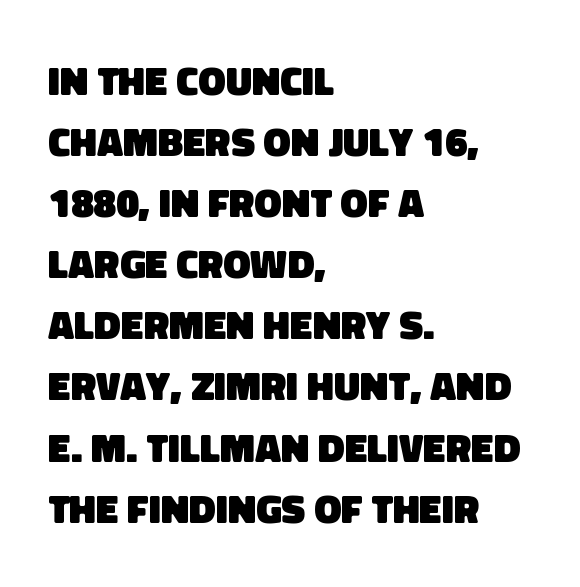
The image shows 41 px heavy sans-serif type; set left-aligned, normal line spacing (1.49x), normal letter spacing, not underlined; low stroke contrast and a large x-height.
